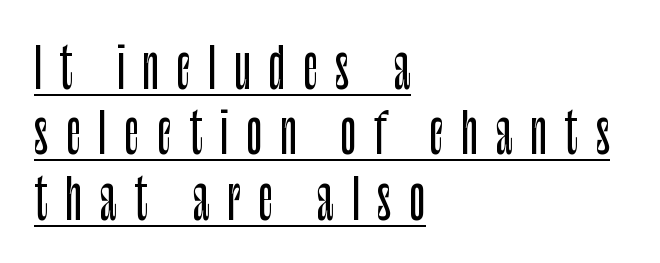
Q: Is the text italic (slanted)? A: No, it is upright.
Q: Is the typeface a serif or a sans-serif typeface? A: Sans-serif.
Q: Is the text underlined? A: Yes.
Q: How is the paragraph aligned? A: Left-aligned.
Q: Is the spacing between letters normal or unusually wide? A: Unusually wide.
Q: Width (condensed, normal, or wide)? A: Condensed.
Q: Stroke contrast? A: Low.
Q: x-height? A: Large.
Q: Monospaced? A: No.
